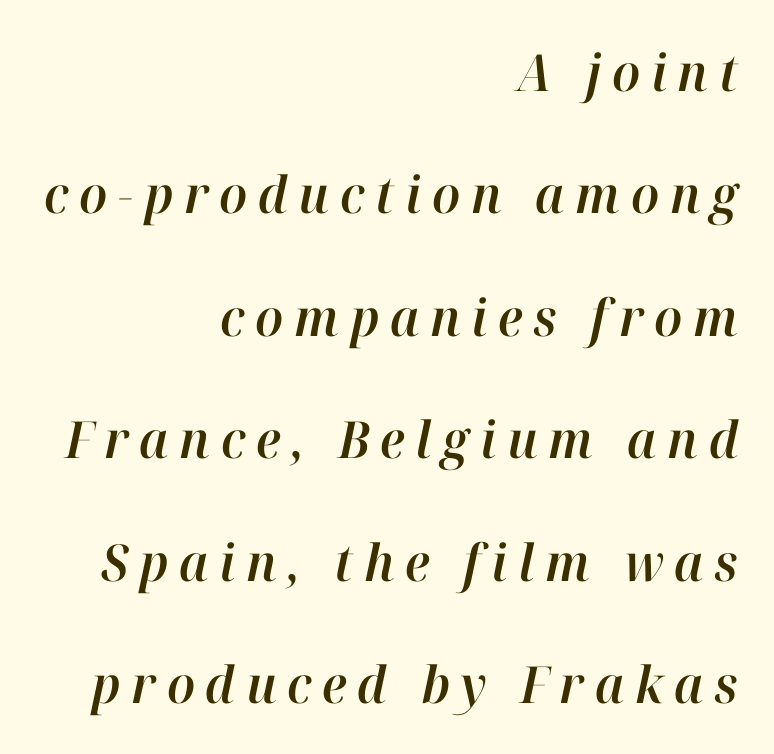
Q: Is the text italic (slanted)? A: Yes, it leans right by about 12 degrees.
Q: Is the text underlined? A: No.
Q: How is the paragraph aligned? A: Right-aligned.
Q: Is the spacing between letters normal or unusually wide? A: Unusually wide.
Q: Is the spacing between lines tight, normal or loose? A: Loose.
Q: Width (condensed, normal, or wide)? A: Normal.
Q: Stroke contrast? A: High.
Q: x-height? A: Medium.
Q: Monospaced? A: No.
